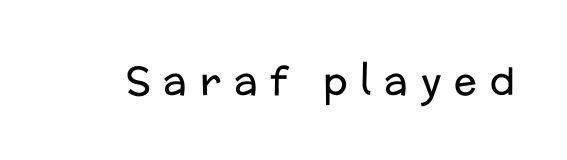
The image shows 38 px regular-weight sans-serif type, upright; set unusually wide letter spacing (+0.34 em), not underlined; low stroke contrast and a medium x-height.
